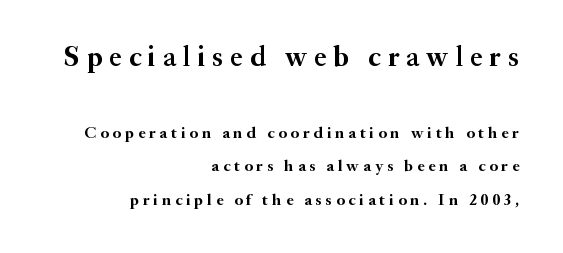
The image shows 28 px semibold serif type, upright; set right-aligned, loose line spacing (2.09x), unusually wide letter spacing (+0.25 em), not underlined; the first (top) block is 1.75x larger; medium stroke contrast and a small x-height.
